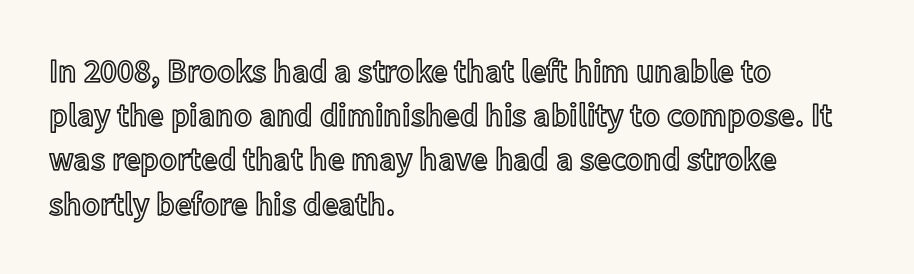
The image shows 33 px text type, upright; set left-aligned, normal line spacing (1.34x), normal letter spacing, not underlined; a medium x-height.
